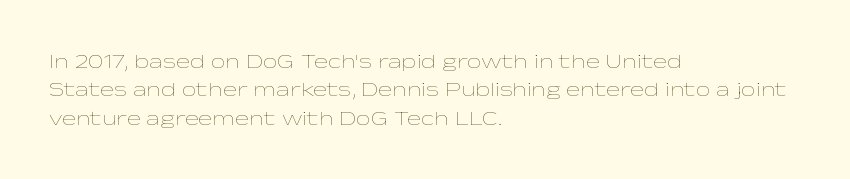
Evenly set lines give the paragraph a standard silhouette. Students, note that the glyphs here touch the page at normal intervals. In terms of posture, this sample is upright. Typeset ragged right — the left edge is the straight one.
